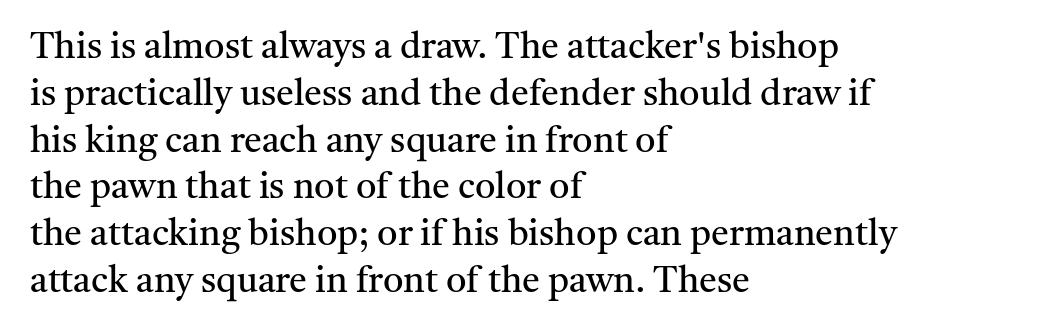
Proportional: the letters do not fall into vertical columns. A typesetter would label this face a serif. The lines in this sample share a left origin and differ only in where they stop. Vertical strokes here are truly vertical. Default kerning and tracking; the words read as compact shapes. Stroke mass is kept to a normal reading level or below.
